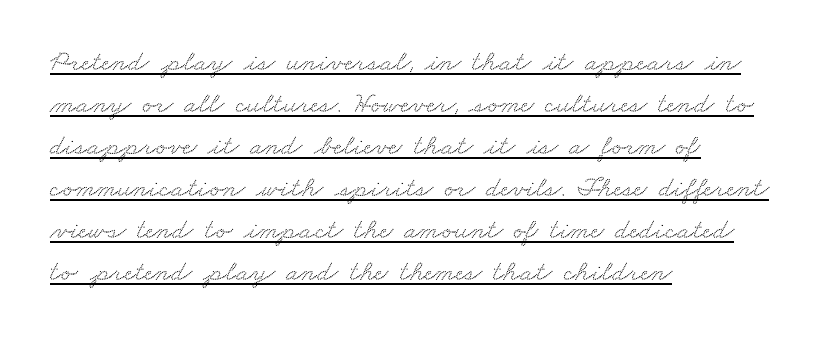
Q: Is the typeface a serif or a sans-serif typeface? A: Serif.
Q: Is the text underlined? A: Yes.
Q: How is the paragraph aligned? A: Left-aligned.
Q: Is the spacing between letters normal or unusually wide? A: Normal.
Q: Is the spacing between lines tight, normal or loose? A: Normal.
Q: Width (condensed, normal, or wide)? A: Wide.
Q: Stroke contrast? A: Medium.
Q: x-height? A: Small.
Q: Monospaced? A: No.
